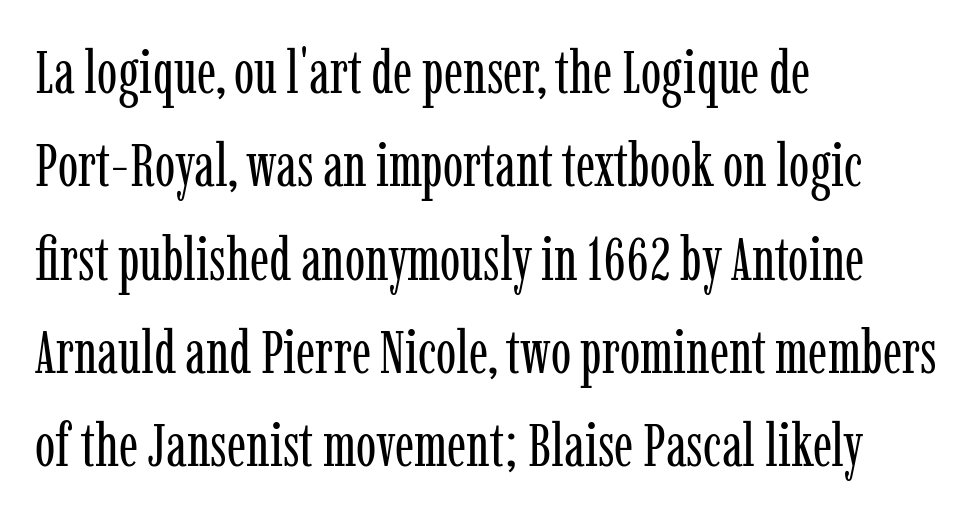
The image shows 61 px regular-weight, condensed serif type, upright; set left-aligned, normal line spacing (1.53x), normal letter spacing, not underlined; low stroke contrast and a medium x-height.
